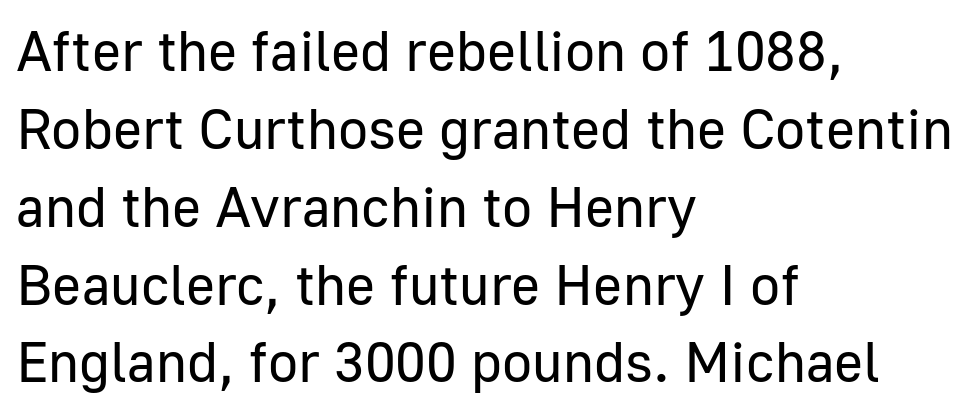
Q: Is the text bold? A: No.
Q: Is the text italic (slanted)? A: No, it is upright.
Q: Is the typeface a serif or a sans-serif typeface? A: Sans-serif.
Q: Is the text underlined? A: No.
Q: How is the paragraph aligned? A: Left-aligned.
Q: Is the spacing between letters normal or unusually wide? A: Normal.
Q: Is the spacing between lines tight, normal or loose? A: Normal.
Q: Width (condensed, normal, or wide)? A: Normal.
Q: Stroke contrast? A: Low.
Q: x-height? A: Medium.
Q: Monospaced? A: No.
